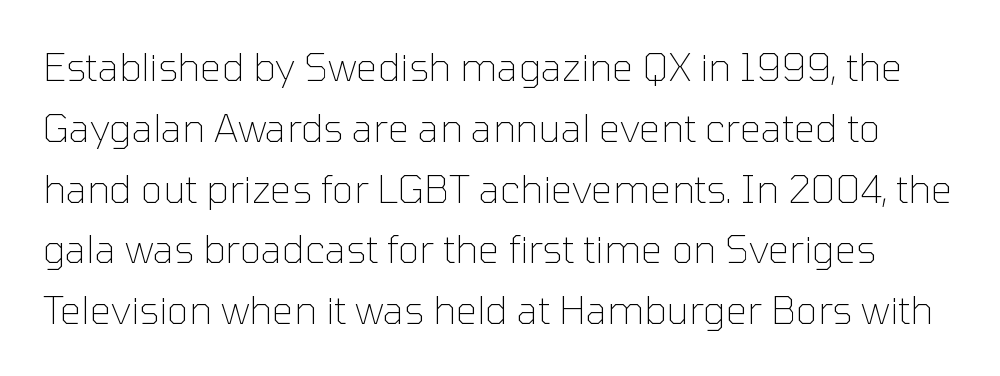
Q: Is the text bold? A: No.
Q: Is the text italic (slanted)? A: No, it is upright.
Q: Is the typeface a serif or a sans-serif typeface? A: Sans-serif.
Q: Is the text underlined? A: No.
Q: Is the spacing between letters normal or unusually wide? A: Normal.
Q: Is the spacing between lines tight, normal or loose? A: Normal.
Q: Width (condensed, normal, or wide)? A: Normal.
Q: Stroke contrast? A: Low.
Q: x-height? A: Medium.
Q: Monospaced? A: No.
